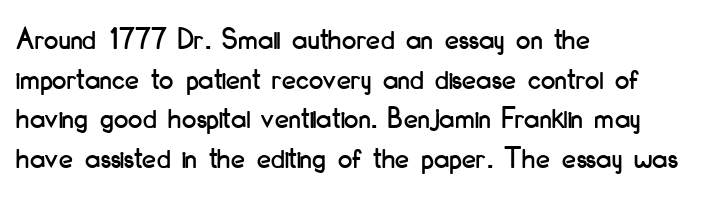
{"serif": "no", "italic": "no", "width": "condensed", "stroke_contrast": "low", "x_height": "small", "monospaced": "no", "underline": "no", "align": "left", "line_spacing_ratio": 1.24, "letter_spacing": "normal", "letter_spacing_em": 0.0, "glyph_px": 32}
